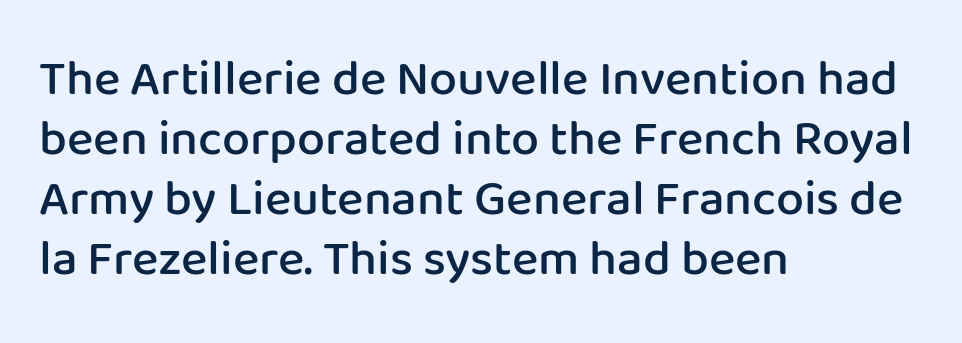
You can tell from the bare stems that sans-serif type was used. These lines are set flush left with a ragged right edge. Firm but not heavy-handed strokes: this text is semibold. Posture: upright roman. The space directly below the letters is spotless.
